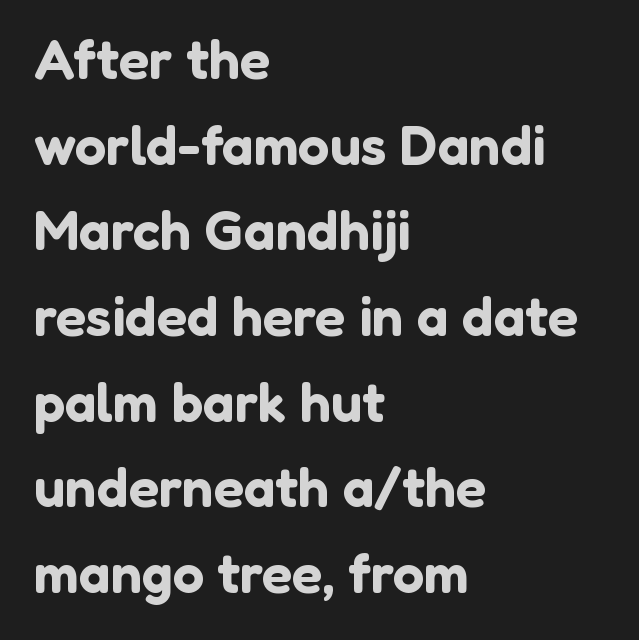
The image shows 56 px sans-serif type, upright; set left-aligned, normal line spacing (1.53x), normal letter spacing, not underlined; low stroke contrast and a medium x-height.
